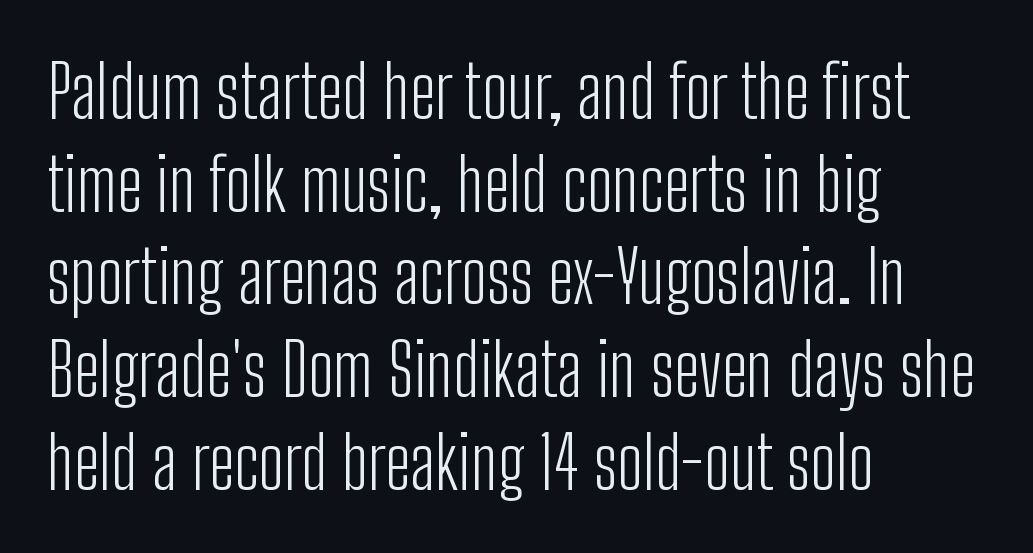
Q: Is the text bold? A: No.
Q: Is the text italic (slanted)? A: No, it is upright.
Q: Is the typeface a serif or a sans-serif typeface? A: Sans-serif.
Q: Is the text underlined? A: No.
Q: How is the paragraph aligned? A: Left-aligned.
Q: Is the spacing between letters normal or unusually wide? A: Normal.
Q: Is the spacing between lines tight, normal or loose? A: Normal.
Q: Width (condensed, normal, or wide)? A: Condensed.
Q: Stroke contrast? A: Low.
Q: x-height? A: Medium.
Q: Monospaced? A: No.
